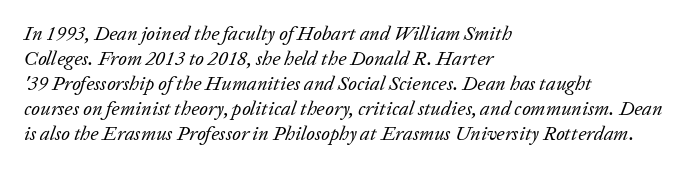
The image shows 20 px text type, italic (leaning right); set left-aligned, normal line spacing (1.25x), normal letter spacing, not underlined.
